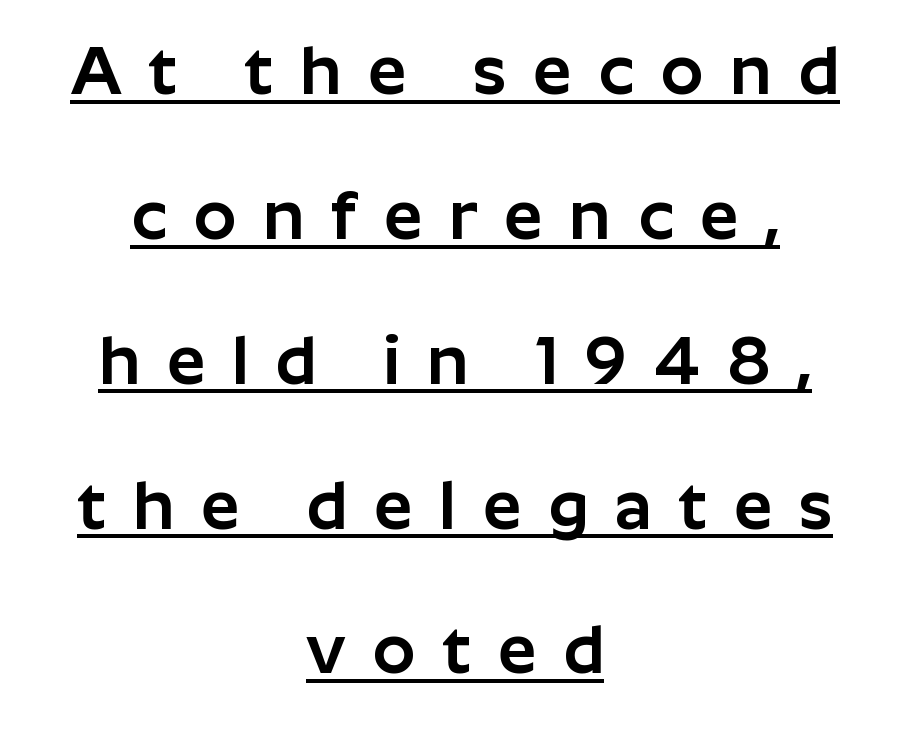
Q: Is the text italic (slanted)? A: No, it is upright.
Q: Is the typeface a serif or a sans-serif typeface? A: Sans-serif.
Q: Is the text underlined? A: Yes.
Q: How is the paragraph aligned? A: Centered.
Q: Is the spacing between letters normal or unusually wide? A: Unusually wide.
Q: Is the spacing between lines tight, normal or loose? A: Loose.
Q: Width (condensed, normal, or wide)? A: Normal.
Q: Stroke contrast? A: Low.
Q: x-height? A: Medium.
Q: Monospaced? A: No.
